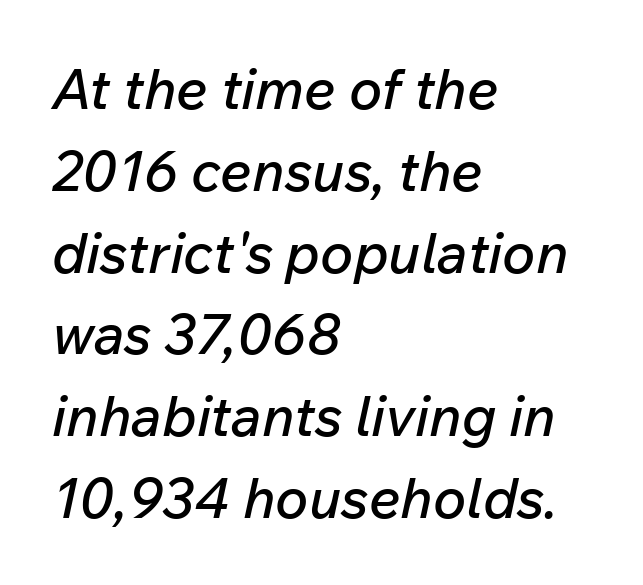
The image shows 56 px text type, italic (leaning right); set left-aligned, normal line spacing (1.46x), normal letter spacing, not underlined; low stroke contrast and a medium x-height.
